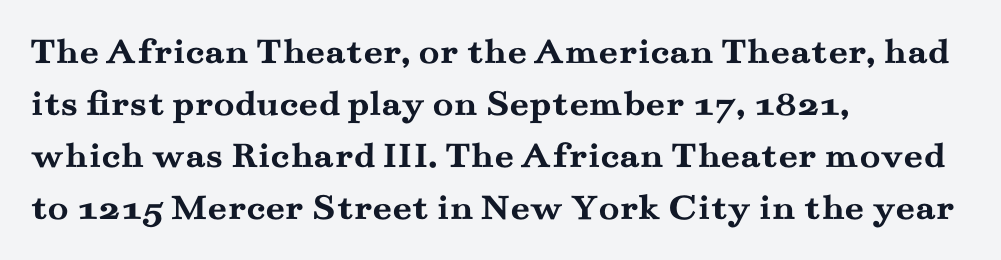
Heavy-handed strokes throughout: this text is bold. One-word summary of the alignment: left. Each letter keeps its own natural width here, so spacing adapts to shape. Style check: upright.
